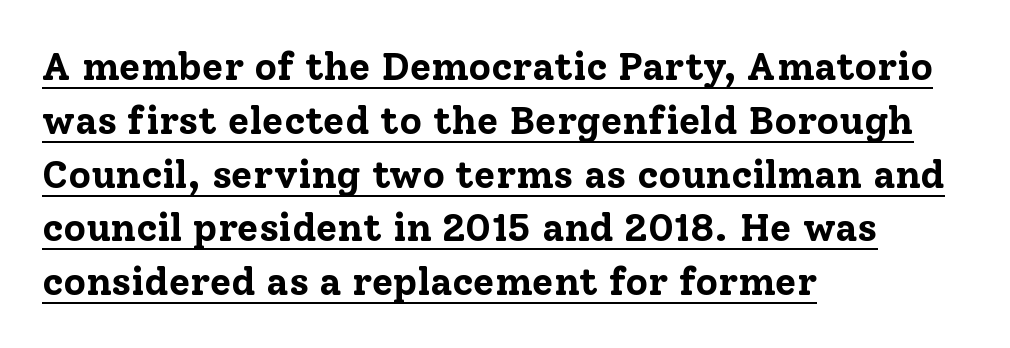
The image shows 39 px bold serif type, upright; set left-aligned, normal line spacing (1.38x), normal letter spacing, underlined; low stroke contrast and a medium x-height.
